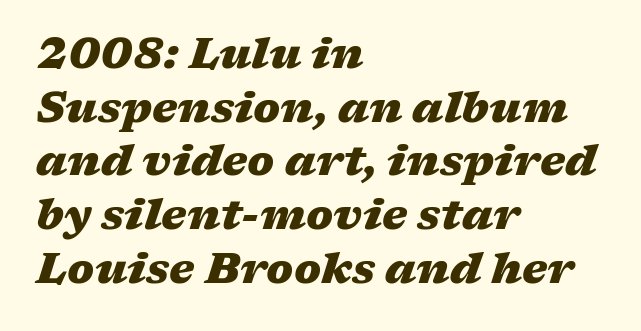
{"italic": "yes", "lean": "right", "slant_degrees": 17, "bold": "yes", "weight": "heavy", "width": "wide", "stroke_contrast": "medium", "x_height": "medium", "monospaced": "no", "underline": "no", "align": "left", "line_spacing": "normal", "line_spacing_ratio": 1.25, "letter_spacing": "normal", "letter_spacing_em": 0.0, "glyph_px": 43}
